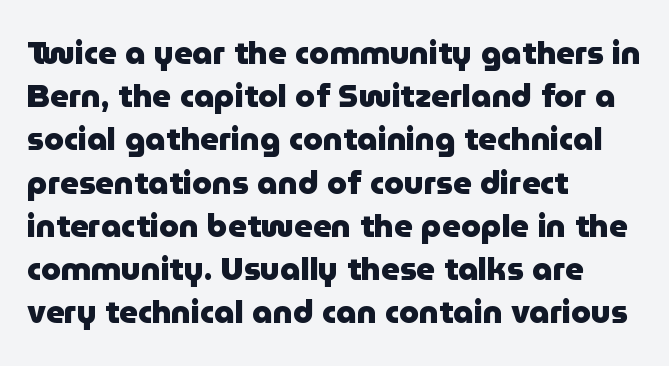
Q: Is the text bold? A: Yes.
Q: Is the text italic (slanted)? A: No, it is upright.
Q: Is the typeface a serif or a sans-serif typeface? A: Sans-serif.
Q: Is the text underlined? A: No.
Q: How is the paragraph aligned? A: Left-aligned.
Q: Is the spacing between letters normal or unusually wide? A: Normal.
Q: Is the spacing between lines tight, normal or loose? A: Normal.
Q: Width (condensed, normal, or wide)? A: Normal.
Q: Stroke contrast? A: Low.
Q: x-height? A: Medium.
Q: Monospaced? A: No.
